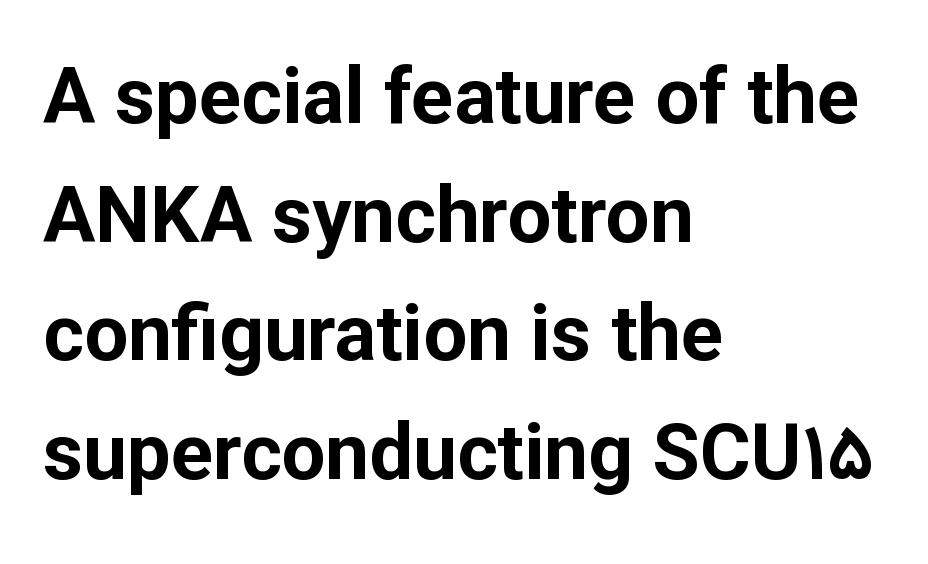
Q: Is the text bold? A: Yes.
Q: Is the text italic (slanted)? A: No, it is upright.
Q: Is the typeface a serif or a sans-serif typeface? A: Sans-serif.
Q: Is the text underlined? A: No.
Q: How is the paragraph aligned? A: Left-aligned.
Q: Is the spacing between letters normal or unusually wide? A: Normal.
Q: Is the spacing between lines tight, normal or loose? A: Normal.
Q: Width (condensed, normal, or wide)? A: Normal.
Q: Stroke contrast? A: Low.
Q: x-height? A: Medium.
Q: Monospaced? A: No.
